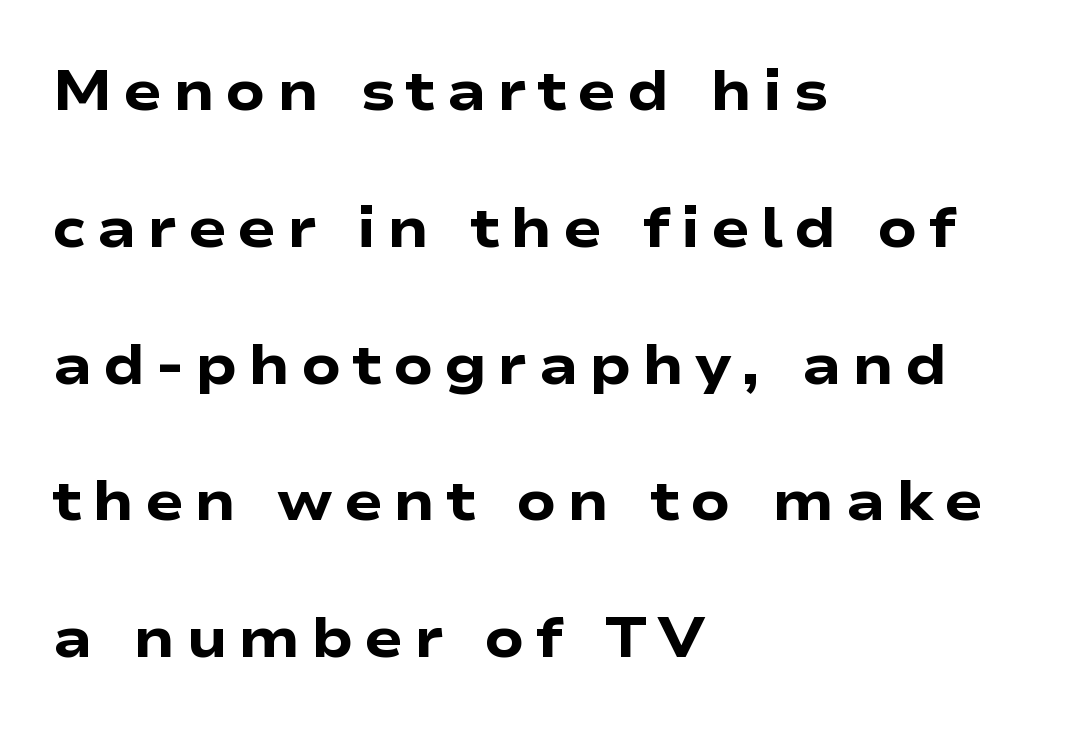
Q: Is the text bold? A: Yes.
Q: Is the text italic (slanted)? A: No, it is upright.
Q: Is the typeface a serif or a sans-serif typeface? A: Sans-serif.
Q: Is the text underlined? A: No.
Q: How is the paragraph aligned? A: Left-aligned.
Q: Is the spacing between lines tight, normal or loose? A: Loose.
Q: Width (condensed, normal, or wide)? A: Wide.
Q: Stroke contrast? A: Low.
Q: x-height? A: Medium.
Q: Monospaced? A: No.
